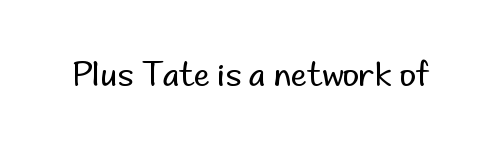
Q: Is the text bold? A: No.
Q: Is the text italic (slanted)? A: No, it is upright.
Q: Is the typeface a serif or a sans-serif typeface? A: Sans-serif.
Q: Is the text underlined? A: No.
Q: Is the spacing between letters normal or unusually wide? A: Normal.
Q: Width (condensed, normal, or wide)? A: Normal.
Q: Stroke contrast? A: Low.
Q: x-height? A: Small.
Q: Monospaced? A: No.
